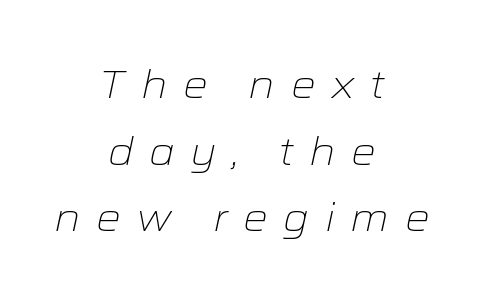
The image shows 39 px light, wide type, italic (leaning right); set centered, line spacing 1.71x, unusually wide letter spacing (+0.39 em), not underlined; low stroke contrast and a medium x-height.
